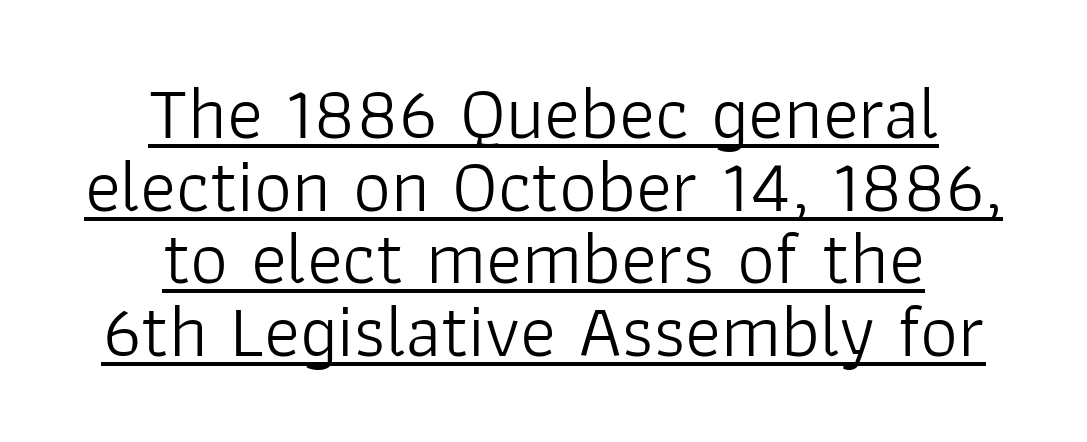
Q: Is the text bold? A: No.
Q: Is the text italic (slanted)? A: No, it is upright.
Q: Is the typeface a serif or a sans-serif typeface? A: Sans-serif.
Q: Is the text underlined? A: Yes.
Q: How is the paragraph aligned? A: Centered.
Q: Is the spacing between letters normal or unusually wide? A: Normal.
Q: Is the spacing between lines tight, normal or loose? A: Tight.
Q: Width (condensed, normal, or wide)? A: Normal.
Q: Stroke contrast? A: Low.
Q: x-height? A: Medium.
Q: Monospaced? A: No.
